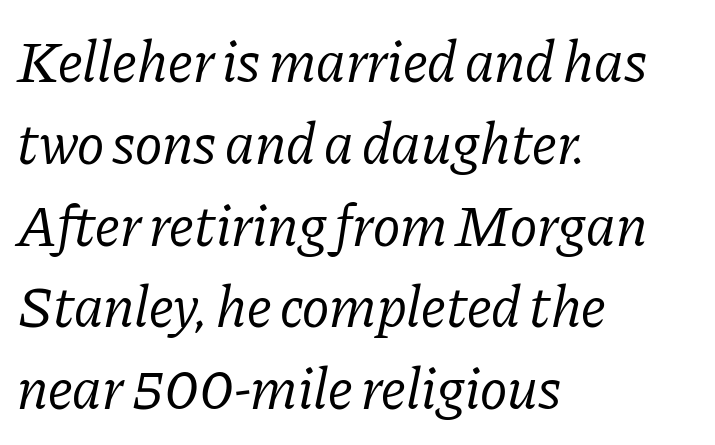
{"serif": "yes", "italic": "yes", "lean": "right", "slant_degrees": 11, "bold": "no", "weight": "regular", "width": "normal", "stroke_contrast": "low", "x_height": "medium", "monospaced": "no", "underline": "no", "align": "left", "line_spacing": "normal", "line_spacing_ratio": 1.41, "letter_spacing": "normal", "letter_spacing_em": 0.0, "glyph_px": 58}
